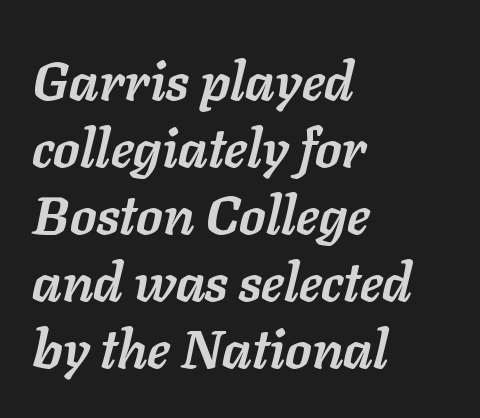
Q: Is the text bold? A: Yes.
Q: Is the text italic (slanted)? A: Yes, it leans right by about 11 degrees.
Q: Is the text underlined? A: No.
Q: How is the paragraph aligned? A: Left-aligned.
Q: Is the spacing between letters normal or unusually wide? A: Normal.
Q: Width (condensed, normal, or wide)? A: Normal.
Q: Stroke contrast? A: Low.
Q: x-height? A: Medium.
Q: Monospaced? A: No.
